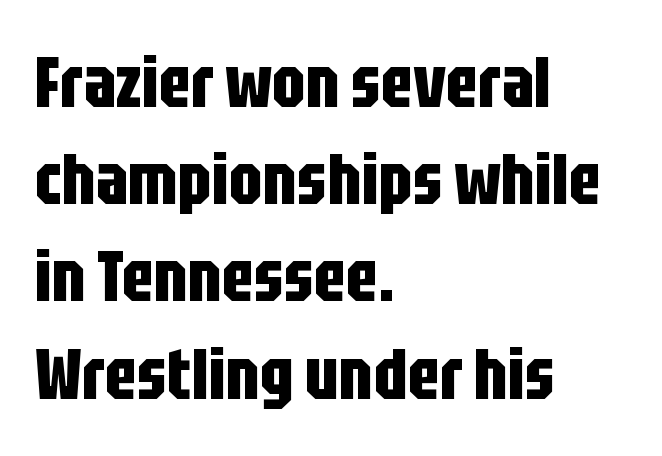
Descender tails drop into unmarked territory. These lines keep a tight, regular rhythm from letter to letter. Nope, no serifs anywhere on these letters. Rendered with straight, roman letterforms.
